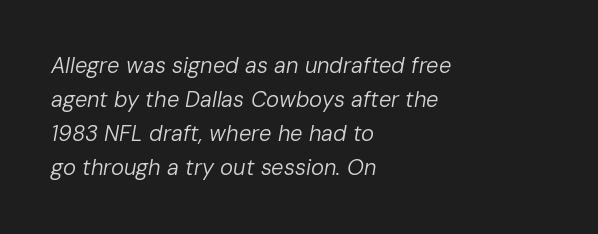
Q: Is the text bold? A: No.
Q: Is the text italic (slanted)? A: Yes, it leans right by about 10 degrees.
Q: Is the text underlined? A: No.
Q: How is the paragraph aligned? A: Left-aligned.
Q: Is the spacing between letters normal or unusually wide? A: Normal.
Q: Is the spacing between lines tight, normal or loose? A: Normal.
